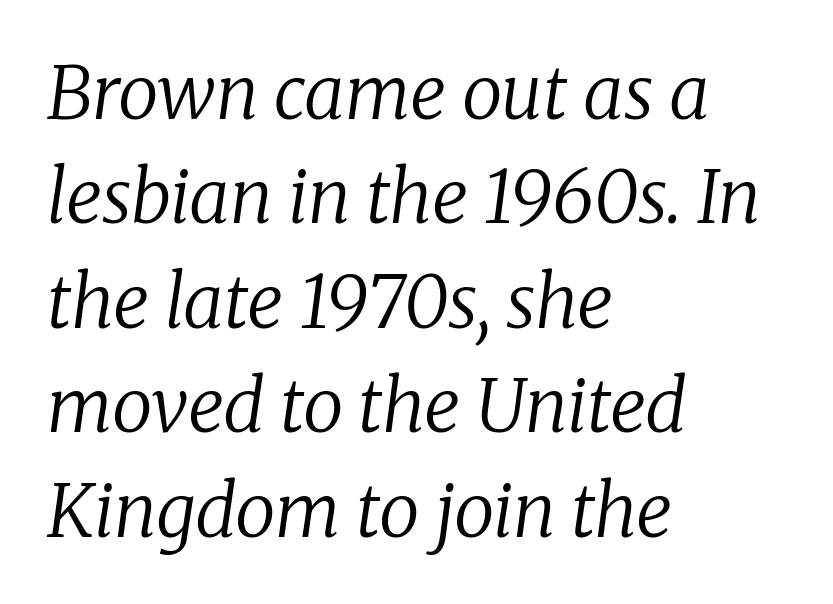
{"serif": "yes", "italic": "yes", "lean": "right", "slant_degrees": 8, "bold": "no", "weight": "regular", "width": "normal", "stroke_contrast": "low", "x_height": "medium", "monospaced": "no", "underline": "no", "align": "left", "line_spacing": "normal", "line_spacing_ratio": 1.43, "letter_spacing": "normal", "letter_spacing_em": 0.0, "glyph_px": 73}
